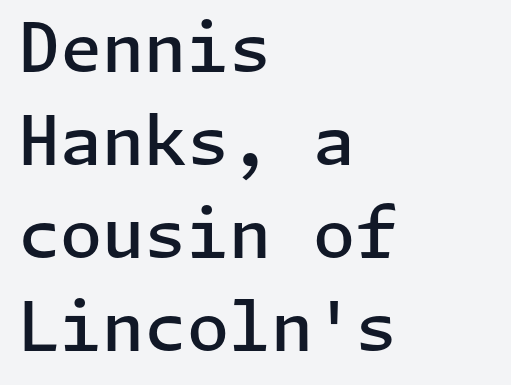
The image shows 68 px semibold sans-serif type, upright; set left-aligned, normal line spacing (1.37x), normal letter spacing, not underlined; low stroke contrast and a medium x-height.
